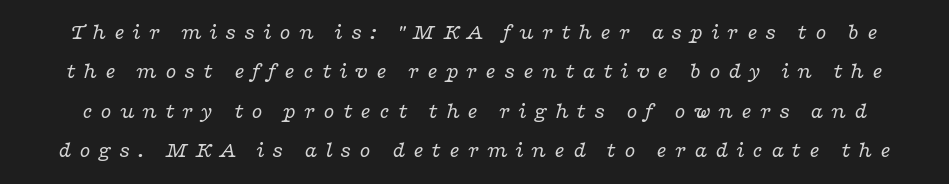
Q: Is the text bold? A: No.
Q: Is the text italic (slanted)? A: Yes, it leans right by about 16 degrees.
Q: Is the text underlined? A: No.
Q: Is the spacing between letters normal or unusually wide? A: Unusually wide.
